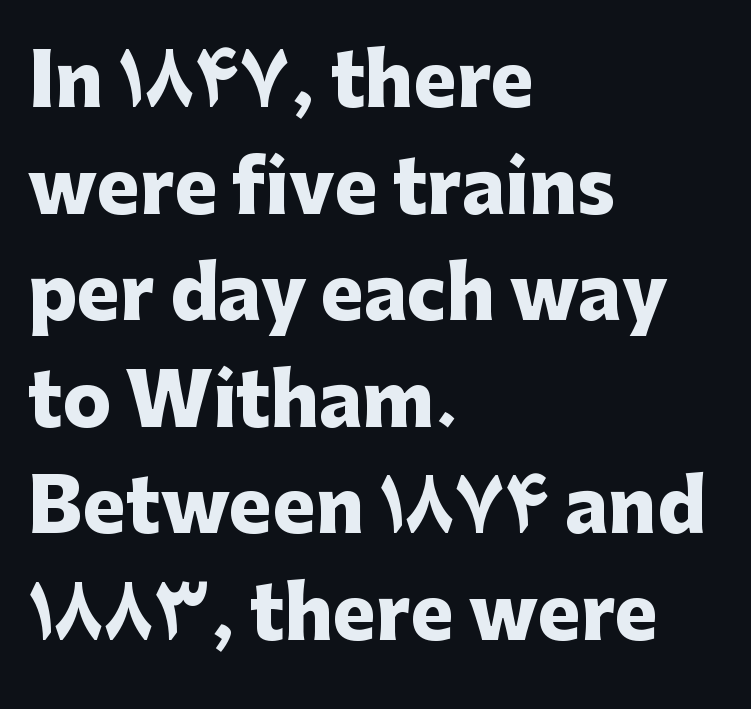
The image shows 72 px heavy sans-serif type, upright; set left-aligned, normal line spacing (1.48x), normal letter spacing, not underlined; low stroke contrast and a medium x-height.
